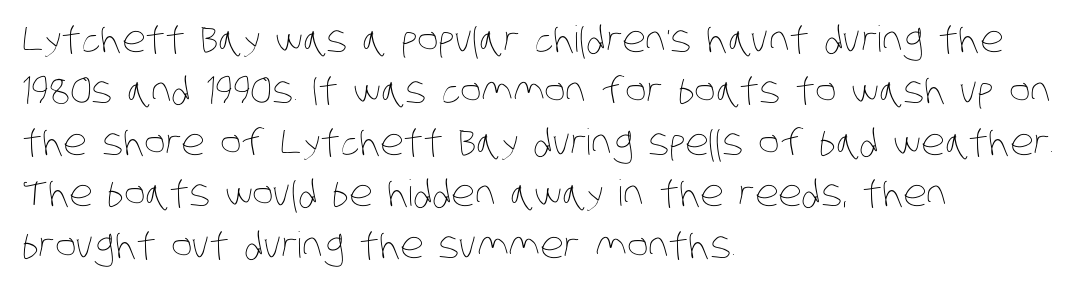
The image shows 36 px thin, condensed type; set left-aligned, normal line spacing (1.43x), normal letter spacing, not underlined; low stroke contrast and a large x-height.
